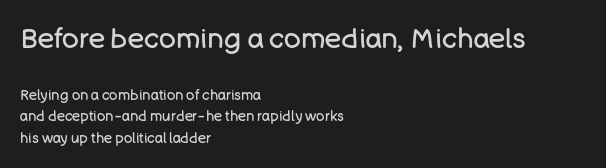
The horizontal fit of the characters is conventional and even. Line spacing here is normal. The letters advance in unequal steps, a hallmark of proportional type. The typeface chosen for these lines omits serifs. A roman cut, with each character standing at attention.
